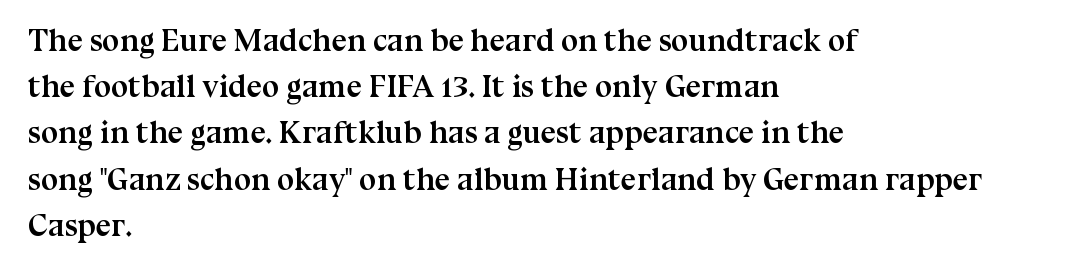
The image shows 31 px semibold serif type, upright; set left-aligned, normal line spacing (1.49x), normal letter spacing, not underlined; medium stroke contrast and a medium x-height.
